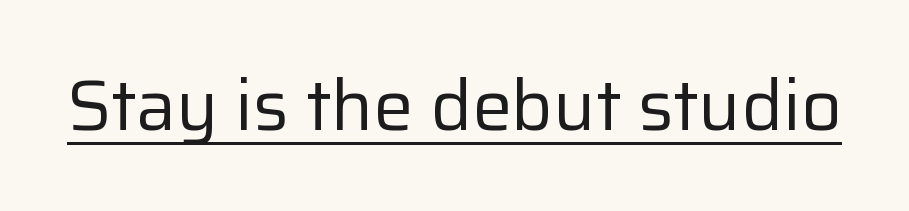
Q: Is the text bold? A: No.
Q: Is the text italic (slanted)? A: No, it is upright.
Q: Is the typeface a serif or a sans-serif typeface? A: Sans-serif.
Q: Is the text underlined? A: Yes.
Q: Is the spacing between letters normal or unusually wide? A: Normal.
Q: Width (condensed, normal, or wide)? A: Normal.
Q: Stroke contrast? A: Low.
Q: x-height? A: Medium.
Q: Monospaced? A: No.
